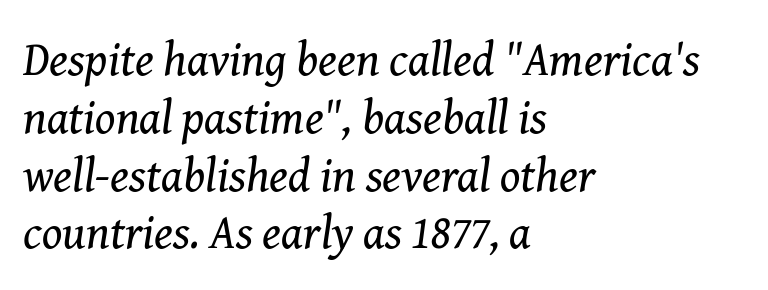
Q: Is the text bold? A: No.
Q: Is the text italic (slanted)? A: Yes, it leans right by about 8 degrees.
Q: Is the typeface a serif or a sans-serif typeface? A: Serif.
Q: Is the text underlined? A: No.
Q: How is the paragraph aligned? A: Left-aligned.
Q: Is the spacing between letters normal or unusually wide? A: Normal.
Q: Width (condensed, normal, or wide)? A: Normal.
Q: Stroke contrast? A: Medium.
Q: x-height? A: Medium.
Q: Monospaced? A: No.
